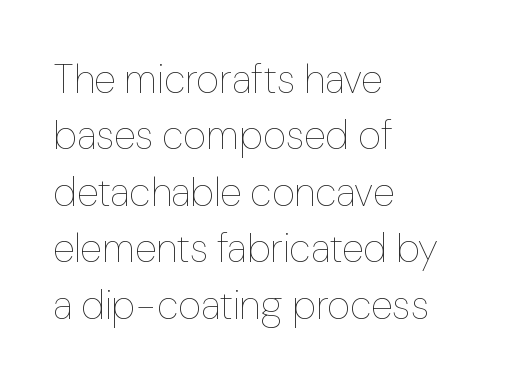
This is roman type, the default non-slanted kind. The weight tops out at a normal text grade. These lines sit exactly where default settings would place them. Each row of text sits above clean, open space. Is the letter spacing exaggerated? No — it looks like the ordinary default.
